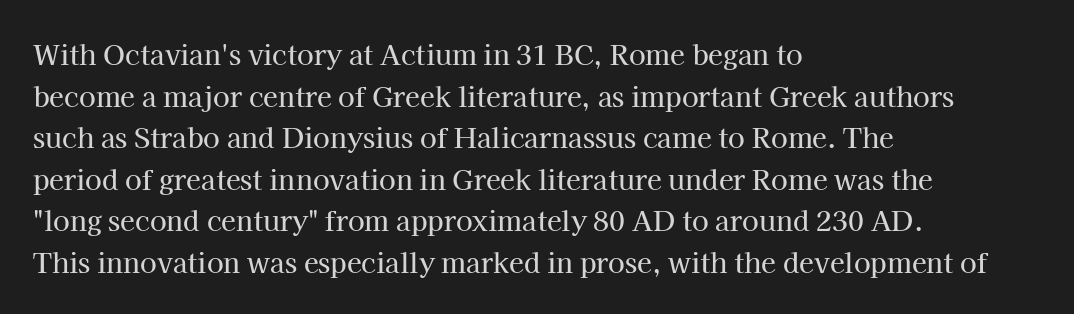
Q: Is the text italic (slanted)? A: No, it is upright.
Q: Is the text underlined? A: No.
Q: How is the paragraph aligned? A: Left-aligned.
Q: Is the spacing between letters normal or unusually wide? A: Normal.
Q: Is the spacing between lines tight, normal or loose? A: Normal.
